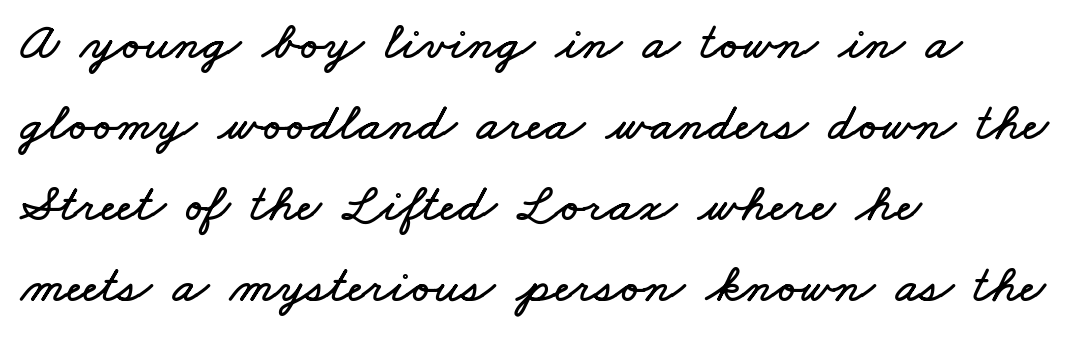
The rendering uses a moderate line-height, typical for paragraphs. Nothing unusual about the tracking: characters are spaced as the font intends. This rendering features lettering with no underline. This sample has the flowing, uneven cadence of proportional lettering.
